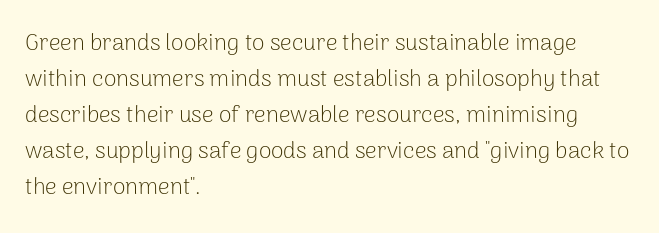
{"italic": "no", "bold": "no", "underline": "no", "align": "left", "line_spacing": "normal", "line_spacing_ratio": 1.57, "letter_spacing": "normal", "letter_spacing_em": 0.0, "glyph_px": 23}
